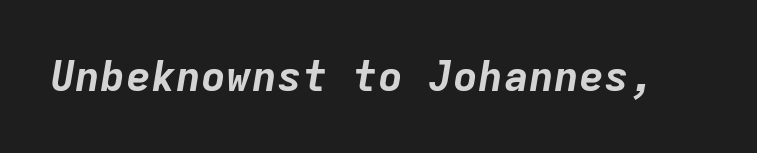
Q: Is the text bold? A: Yes.
Q: Is the text italic (slanted)? A: Yes, it leans right by about 9 degrees.
Q: Is the text underlined? A: No.
Q: Is the spacing between letters normal or unusually wide? A: Normal.
Q: Width (condensed, normal, or wide)? A: Normal.
Q: Stroke contrast? A: Low.
Q: x-height? A: Medium.
Q: Monospaced? A: Yes.
